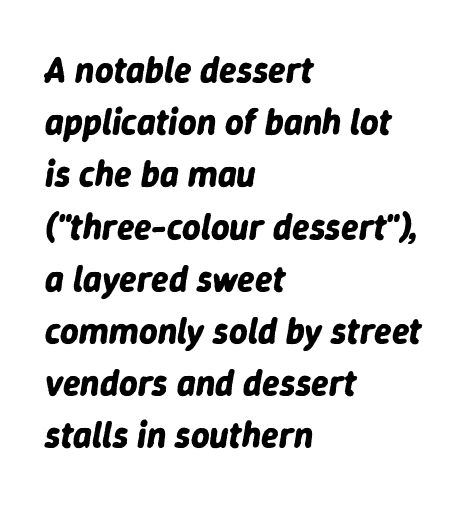
The image shows 36 px bold type, italic (leaning right); set left-aligned, normal line spacing (1.45x), normal letter spacing, not underlined; low stroke contrast and a medium x-height.
